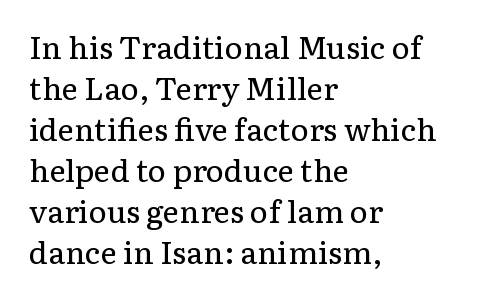
Q: Is the text bold? A: No.
Q: Is the text italic (slanted)? A: No, it is upright.
Q: Is the typeface a serif or a sans-serif typeface? A: Serif.
Q: Is the text underlined? A: No.
Q: How is the paragraph aligned? A: Left-aligned.
Q: Is the spacing between letters normal or unusually wide? A: Normal.
Q: Is the spacing between lines tight, normal or loose? A: Normal.
Q: Width (condensed, normal, or wide)? A: Normal.
Q: Stroke contrast? A: Low.
Q: x-height? A: Medium.
Q: Monospaced? A: No.
